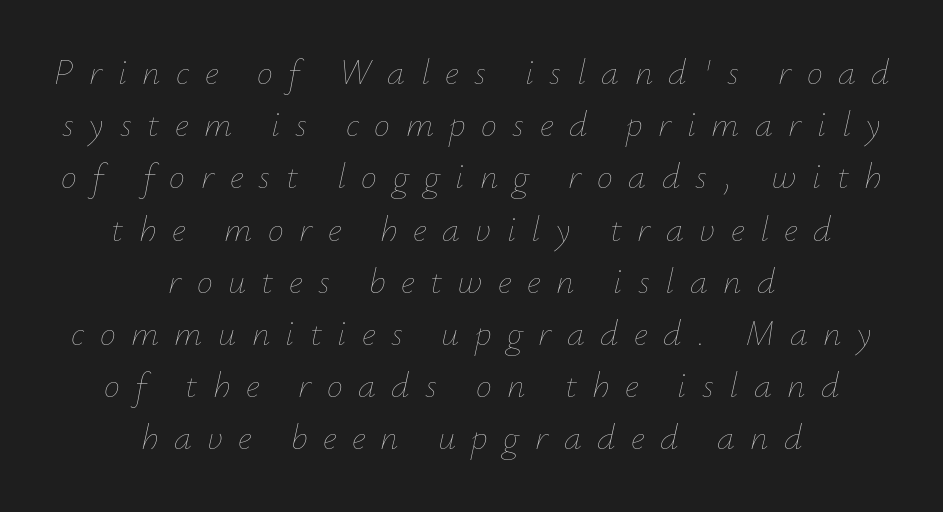
The image shows 36 px thin type, italic (leaning right); set centered, normal line spacing (1.45x), unusually wide letter spacing (+0.43 em), not underlined; low stroke contrast and a small x-height.
